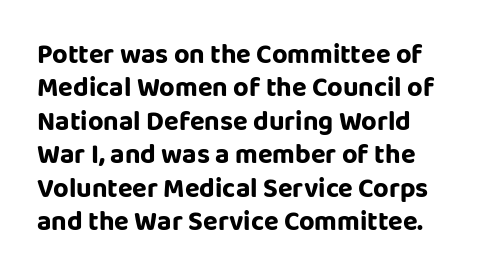
Q: Is the text italic (slanted)? A: No, it is upright.
Q: Is the text underlined? A: No.
Q: How is the paragraph aligned? A: Left-aligned.
Q: Is the spacing between letters normal or unusually wide? A: Normal.
